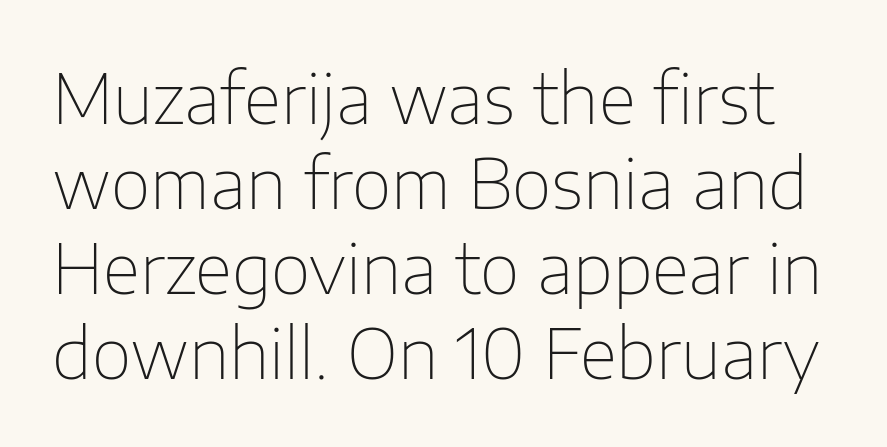
Just letters on the line, the space beneath them empty. A roman cut, with each character standing at attention. Compared with typical body copy, the letter spacing here is the same. The rendering uses natural spacing where letterforms have individual widths.
